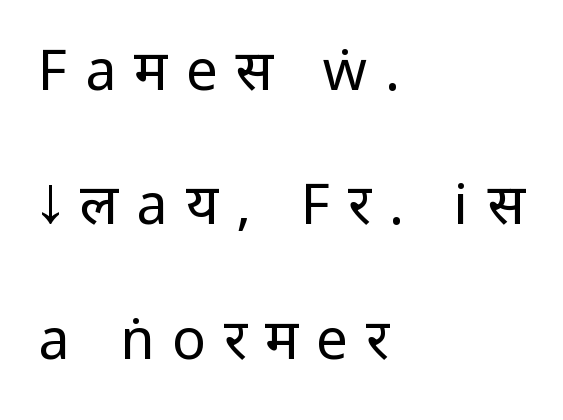
The passage shown is typeset with a sans-serif family. The leading is generous, giving the passage an open texture. Where is the straight margin? On the left. Weight: regular or lighter. A typesetter would call this proportional, since set widths differ per character. Glance below the letters and you will spot only blank space.
